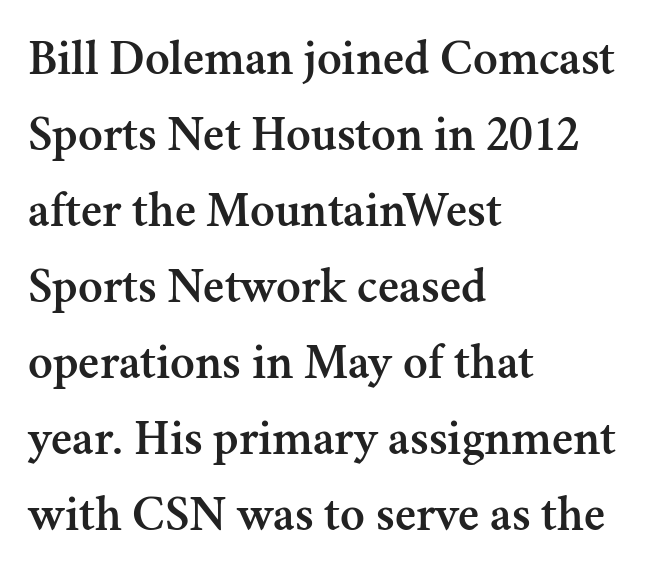
Q: Is the text italic (slanted)? A: No, it is upright.
Q: Is the typeface a serif or a sans-serif typeface? A: Serif.
Q: Is the text underlined? A: No.
Q: How is the paragraph aligned? A: Left-aligned.
Q: Is the spacing between letters normal or unusually wide? A: Normal.
Q: Is the spacing between lines tight, normal or loose? A: Normal.
Q: Width (condensed, normal, or wide)? A: Normal.
Q: Stroke contrast? A: Medium.
Q: x-height? A: Small.
Q: Monospaced? A: No.
